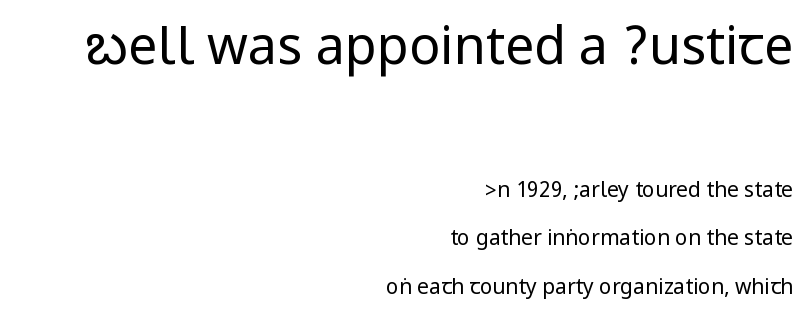
The image shows 52 px regular-weight, condensed sans-serif type, upright; set right-aligned, loose line spacing (2.3x), normal letter spacing, not underlined; the first (top) block is 2.48x larger; low stroke contrast.
